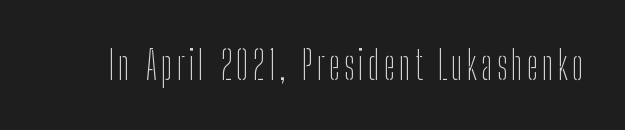
Q: Is the text bold? A: No.
Q: Is the text italic (slanted)? A: No, it is upright.
Q: Is the typeface a serif or a sans-serif typeface? A: Sans-serif.
Q: Is the text underlined? A: No.
Q: Width (condensed, normal, or wide)? A: Condensed.
Q: Stroke contrast? A: Low.
Q: x-height? A: Medium.
Q: Monospaced? A: No.
